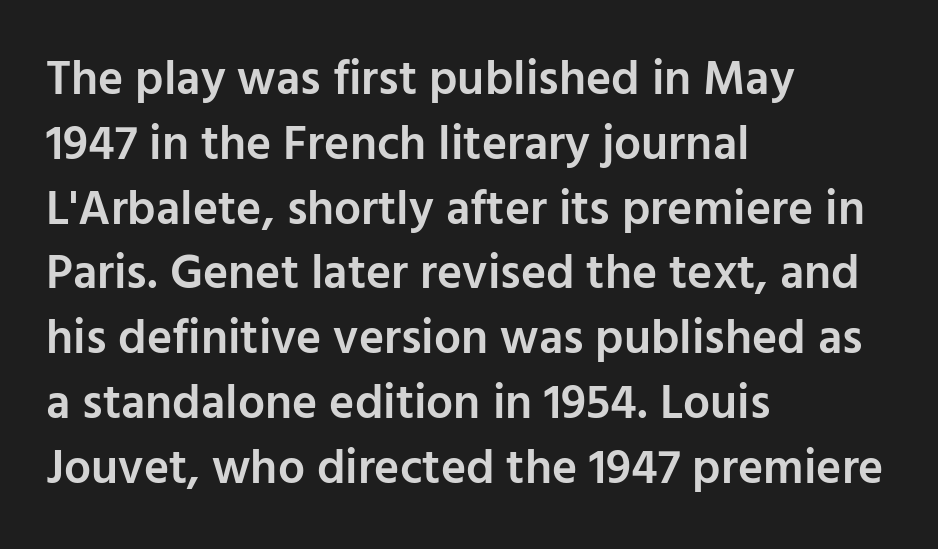
The image shows 48 px semibold sans-serif type, upright; set left-aligned, normal line spacing (1.35x), normal letter spacing, not underlined; low stroke contrast and a medium x-height.
